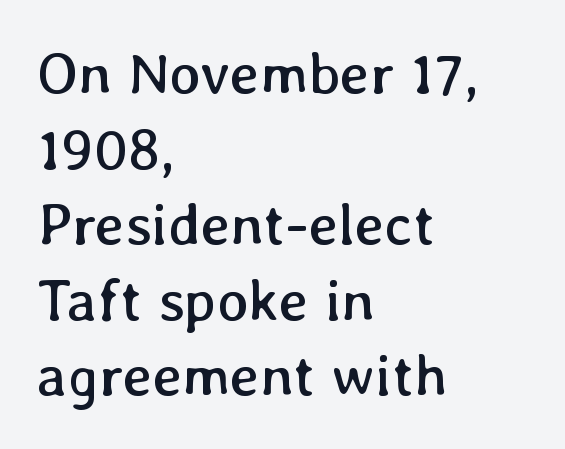
Q: Is the text bold? A: No.
Q: Is the text italic (slanted)? A: No, it is upright.
Q: Is the text underlined? A: No.
Q: How is the paragraph aligned? A: Left-aligned.
Q: Is the spacing between letters normal or unusually wide? A: Normal.
Q: Is the spacing between lines tight, normal or loose? A: Normal.
Q: Width (condensed, normal, or wide)? A: Normal.
Q: Stroke contrast? A: Low.
Q: x-height? A: Medium.
Q: Monospaced? A: No.
